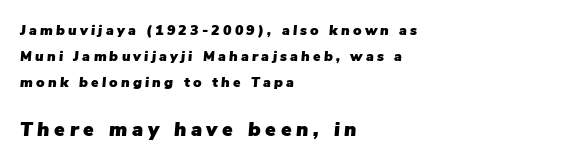
The image shows 20 px text type, italic (leaning right); set left-aligned, line spacing 1.87x, unusually wide letter spacing (+0.23 em), not underlined; the second (bottom) block is 1.43x larger.
